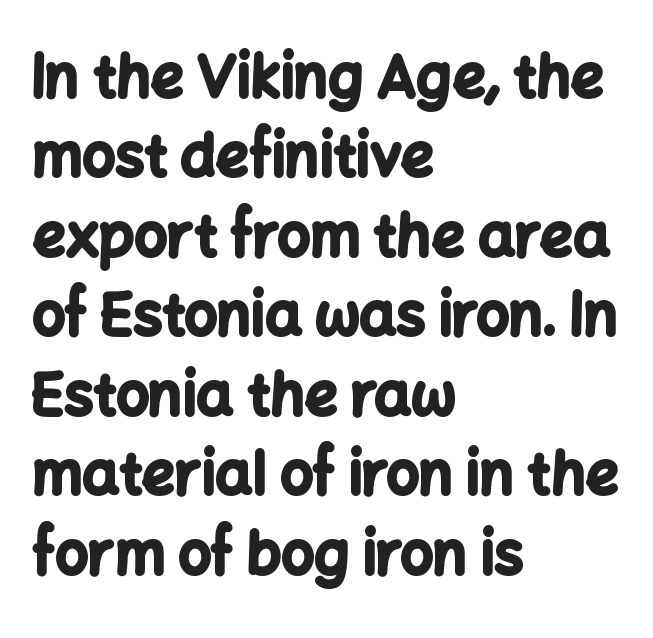
{"serif": "no", "italic": "no", "bold": "yes", "weight": "bold", "width": "normal", "stroke_contrast": "low", "x_height": "medium", "monospaced": "no", "underline": "no", "align": "left", "line_spacing": "normal", "line_spacing_ratio": 1.37, "letter_spacing": "normal", "letter_spacing_em": 0.0, "glyph_px": 58}
